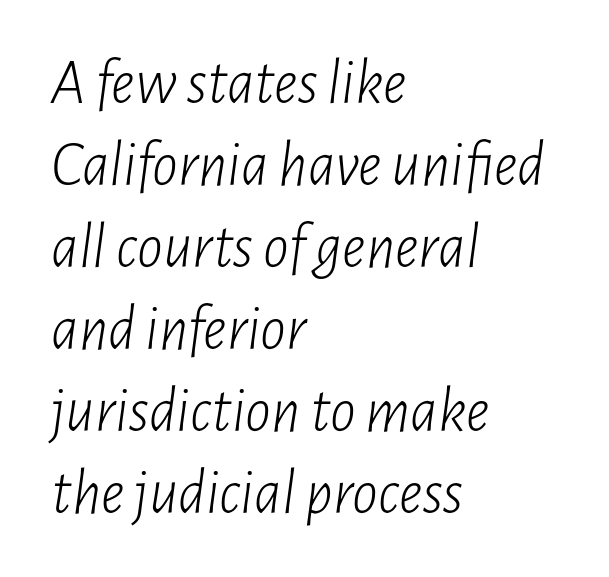
The image shows 64 px light, condensed type, italic (leaning right); set left-aligned, normal line spacing (1.28x), normal letter spacing, not underlined; low stroke contrast and a medium x-height.
